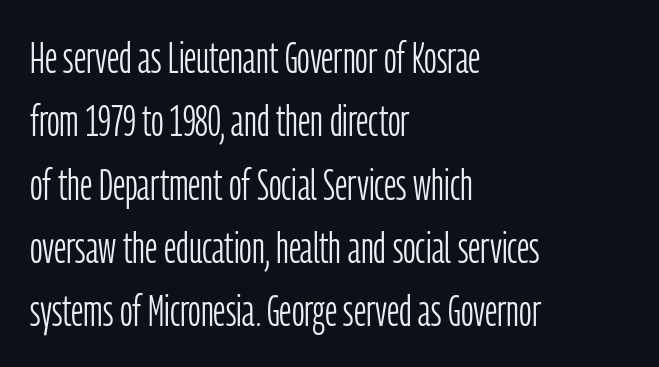
{"serif": "no", "italic": "no", "bold": "no", "weight": "light", "width": "condensed", "stroke_contrast": "low", "x_height": "medium", "monospaced": "no", "underline": "no", "align": "left", "line_spacing": "normal", "line_spacing_ratio": 1.44, "letter_spacing": "normal", "letter_spacing_em": 0.0, "glyph_px": 44}
